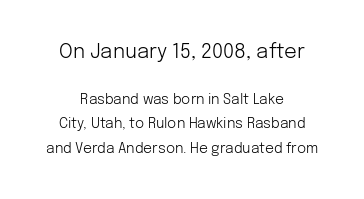
{"italic": "no", "bold": "no", "underline": "no", "align": "center", "line_spacing_ratio": 1.72, "letter_spacing": "normal", "letter_spacing_em": 0.0, "larger_block": "first", "size_ratio": 1.43, "glyph_px": 20}
